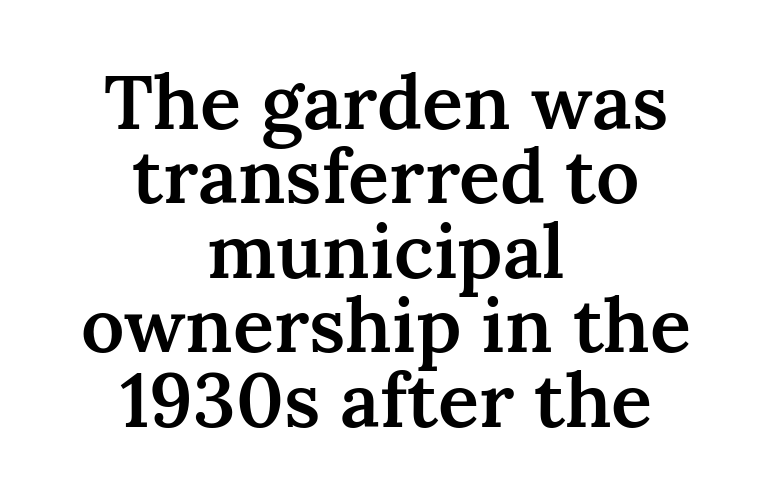
{"serif": "yes", "italic": "no", "bold": "semi", "weight": "semibold", "width": "normal", "stroke_contrast": "medium", "x_height": "medium", "monospaced": "no", "underline": "no", "align": "center", "line_spacing": "tight", "line_spacing_ratio": 0.98, "letter_spacing": "normal", "letter_spacing_em": 0.0, "glyph_px": 76}
